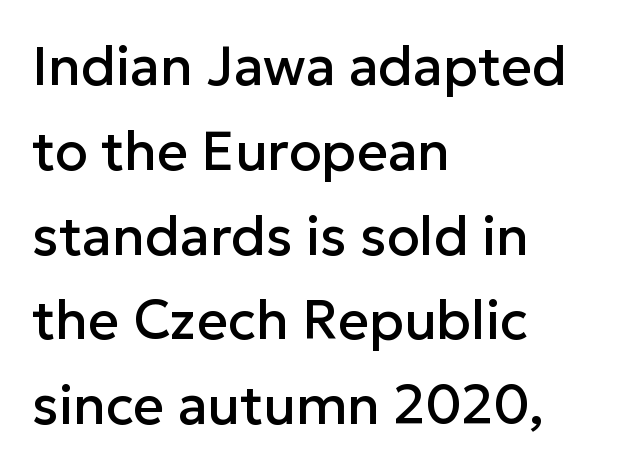
{"serif": "no", "italic": "no", "width": "normal", "stroke_contrast": "low", "x_height": "medium", "monospaced": "no", "underline": "no", "align": "left", "line_spacing": "normal", "line_spacing_ratio": 1.57, "letter_spacing": "normal", "letter_spacing_em": 0.0, "glyph_px": 54}
